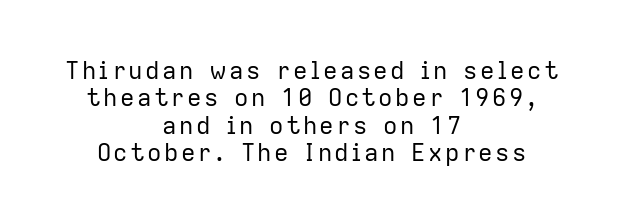
The image shows 24 px text type, upright; set centered, tight line spacing (1.14x), not underlined.
